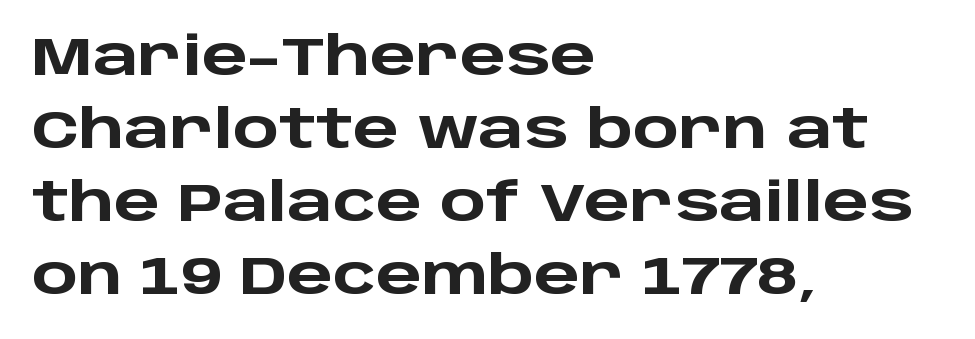
Descenders hang freely into open space. Varying glyph widths throughout — classic text-font behaviour. Caption: bold face, heavy strokes. Which margin do the lines hug? The left one — the right edge is uneven. The lettering holds an erect, upright posture throughout. Is there much room between lines? A standard amount, neither cramped nor airy.
